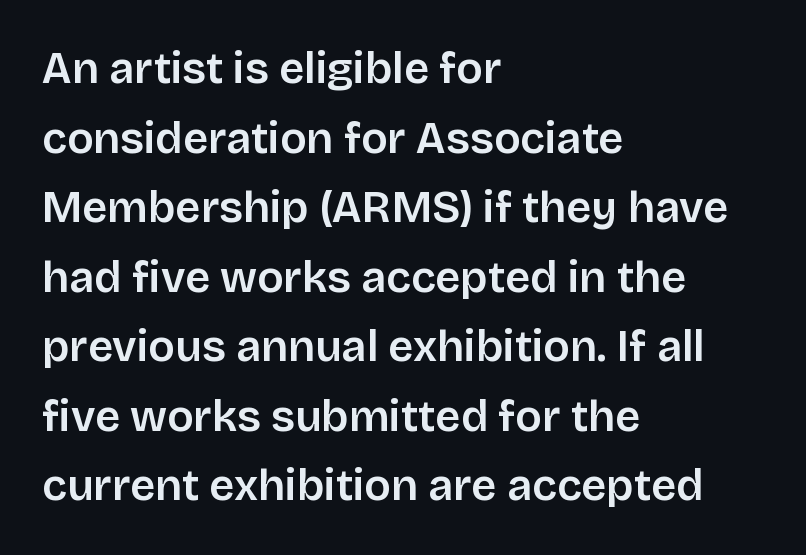
Anything drawn beneath the words? Only blank space. Characters remain perfectly vertical along every line. Baseline-to-baseline distance is the conventional proportion of letter height. Look at the tracking — it's just the regular setting, nothing added.
